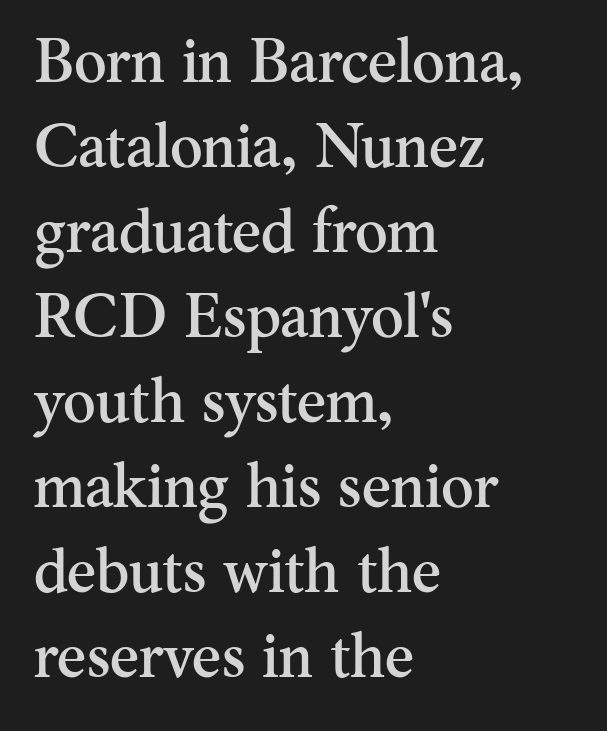
Q: Is the text italic (slanted)? A: No, it is upright.
Q: Is the typeface a serif or a sans-serif typeface? A: Serif.
Q: Is the text underlined? A: No.
Q: How is the paragraph aligned? A: Left-aligned.
Q: Is the spacing between letters normal or unusually wide? A: Normal.
Q: Is the spacing between lines tight, normal or loose? A: Normal.
Q: Width (condensed, normal, or wide)? A: Normal.
Q: Stroke contrast? A: Medium.
Q: x-height? A: Small.
Q: Monospaced? A: No.
